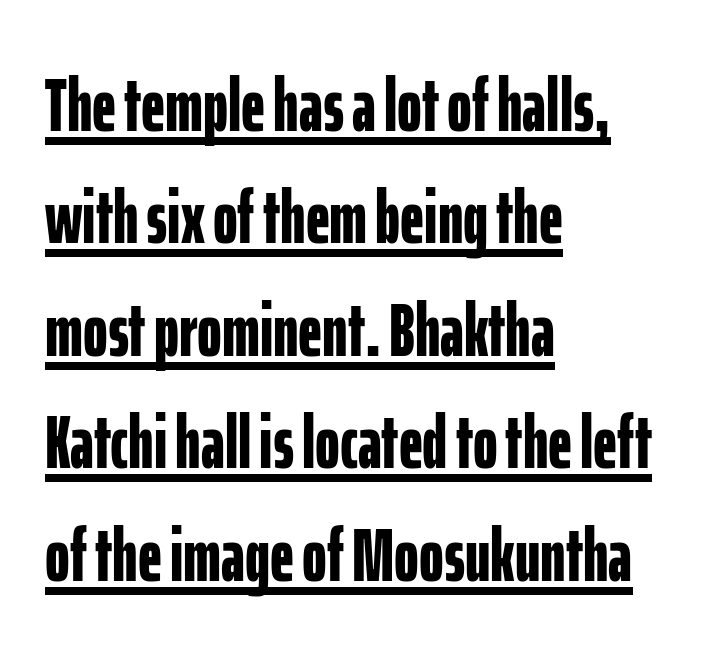
Q: Is the text bold? A: Yes.
Q: Is the text italic (slanted)? A: No, it is upright.
Q: Is the typeface a serif or a sans-serif typeface? A: Sans-serif.
Q: Is the text underlined? A: Yes.
Q: How is the paragraph aligned? A: Left-aligned.
Q: Is the spacing between letters normal or unusually wide? A: Normal.
Q: Is the spacing between lines tight, normal or loose? A: Normal.
Q: Width (condensed, normal, or wide)? A: Condensed.
Q: Stroke contrast? A: Low.
Q: x-height? A: Medium.
Q: Monospaced? A: No.
